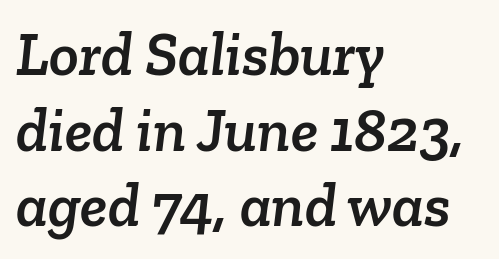
Notice how the passage keeps a crisp vertical edge on the left only. Short note: letters normally spaced. The letters carry serifs — small finishing strokes at the ends of their stems. The letters advance in unequal steps, a hallmark of proportional type. Rule under the text: the space is simply empty.
